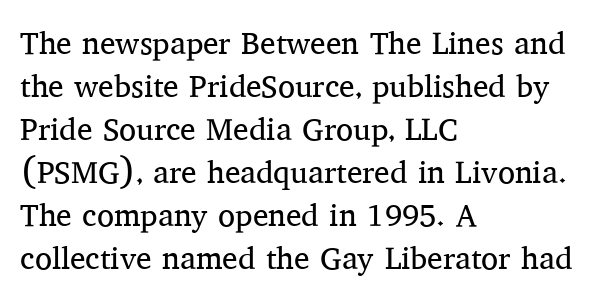
Q: Is the text bold? A: No.
Q: Is the text italic (slanted)? A: No, it is upright.
Q: Is the typeface a serif or a sans-serif typeface? A: Serif.
Q: Is the text underlined? A: No.
Q: How is the paragraph aligned? A: Left-aligned.
Q: Is the spacing between letters normal or unusually wide? A: Normal.
Q: Is the spacing between lines tight, normal or loose? A: Normal.
Q: Width (condensed, normal, or wide)? A: Normal.
Q: Stroke contrast? A: Medium.
Q: x-height? A: Medium.
Q: Monospaced? A: No.
